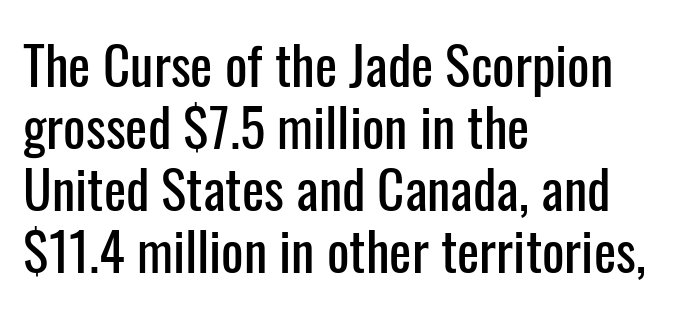
{"serif": "no", "italic": "no", "width": "condensed", "stroke_contrast": "low", "x_height": "medium", "monospaced": "no", "underline": "no", "align": "left", "line_spacing_ratio": 1.17, "letter_spacing": "normal", "letter_spacing_em": 0.0, "glyph_px": 53}
